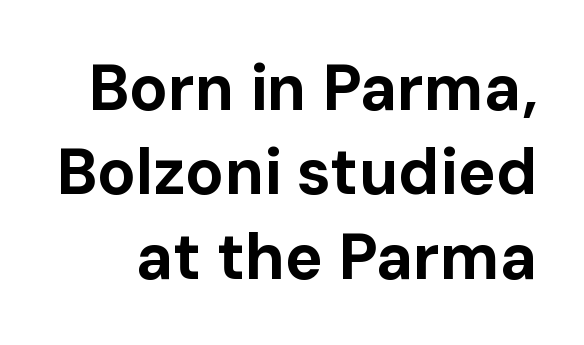
The image shows 64 px bold sans-serif type, upright; set normal line spacing (1.32x), normal letter spacing, not underlined; low stroke contrast and a medium x-height.
